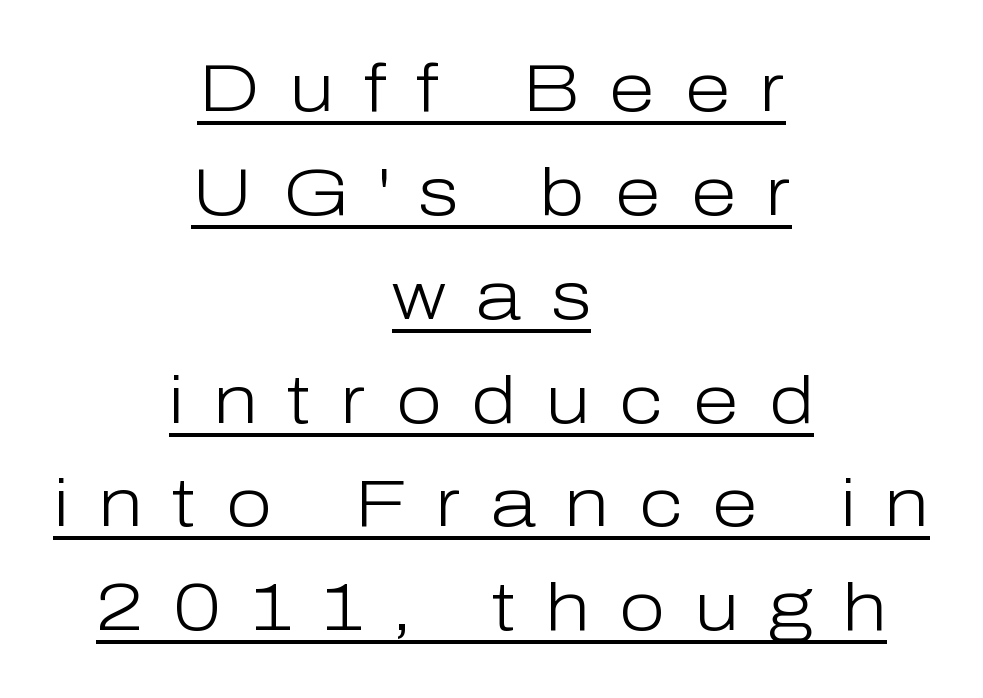
Q: Is the text bold? A: No.
Q: Is the text italic (slanted)? A: No, it is upright.
Q: Is the typeface a serif or a sans-serif typeface? A: Sans-serif.
Q: Is the text underlined? A: Yes.
Q: How is the paragraph aligned? A: Centered.
Q: Is the spacing between letters normal or unusually wide? A: Unusually wide.
Q: Is the spacing between lines tight, normal or loose? A: Normal.
Q: Width (condensed, normal, or wide)? A: Normal.
Q: Stroke contrast? A: Low.
Q: x-height? A: Medium.
Q: Monospaced? A: No.
